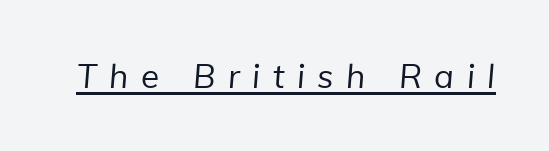
The lettering is marked with a stroke running underneath it. Is the type heavy? It reads as light-to-regular instead. The rendering inserts visible extra space after every character. Do the characters align in a grid? No, the font is proportional. Is this a sans? Yes — the strokes have no serifs.
